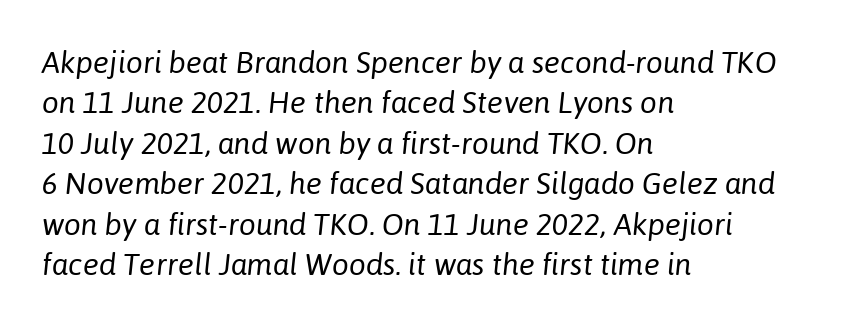
Q: Is the text bold? A: No.
Q: Is the text italic (slanted)? A: Yes, it leans right by about 6 degrees.
Q: Is the text underlined? A: No.
Q: How is the paragraph aligned? A: Left-aligned.
Q: Is the spacing between letters normal or unusually wide? A: Normal.
Q: Is the spacing between lines tight, normal or loose? A: Normal.
Q: Width (condensed, normal, or wide)? A: Normal.
Q: Stroke contrast? A: Low.
Q: x-height? A: Medium.
Q: Monospaced? A: No.
